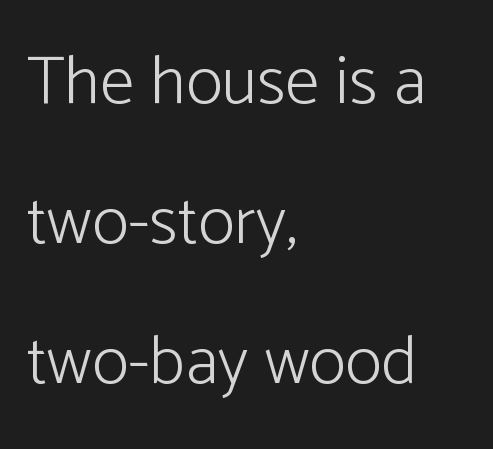
When letters stand straight like this, we call the style roman or upright. Unlike a traditional serif, this face leaves its strokes unadorned. This rendering uses left alignment, leaving the right contour irregular. The rendering uses a large line-height, opening up the rows. Stems here are at most as thick as an everyday book face.
